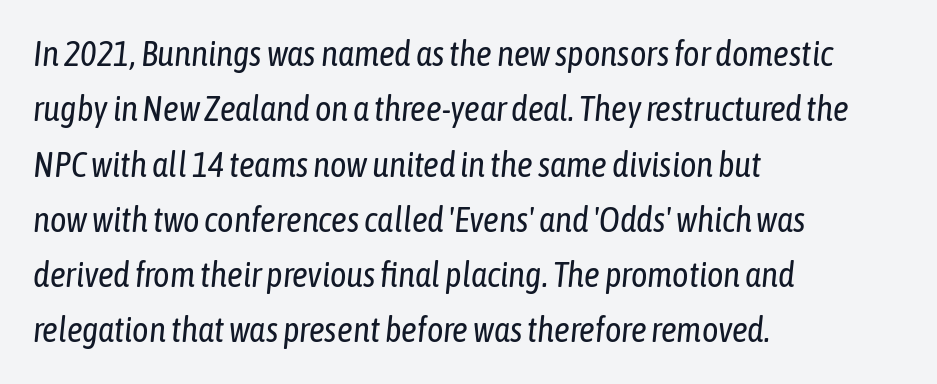
{"italic": "yes", "lean": "right", "slant_degrees": 6, "bold": "no", "weight": "regular", "width": "condensed", "stroke_contrast": "low", "x_height": "medium", "monospaced": "no", "underline": "no", "align": "left", "line_spacing": "normal", "line_spacing_ratio": 1.58, "letter_spacing": "normal", "letter_spacing_em": 0.0, "glyph_px": 35}
